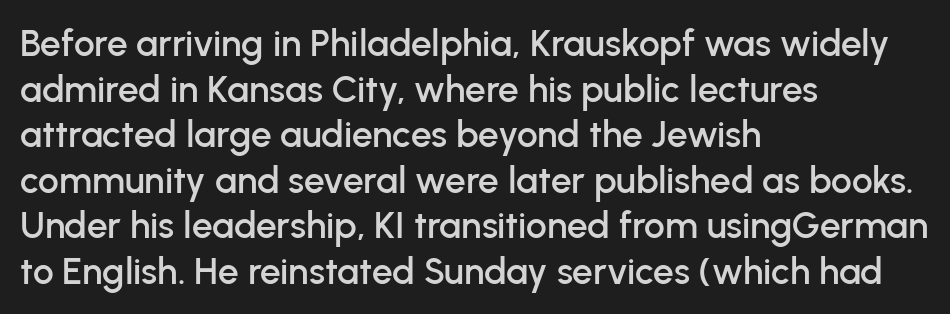
Serifs: no, the terminals of the letterforms are clean. The axis of the letterforms is exactly vertical. The specimen omits any rule beneath the text block's lines. This rendering leaves character spacing at its baseline value.
